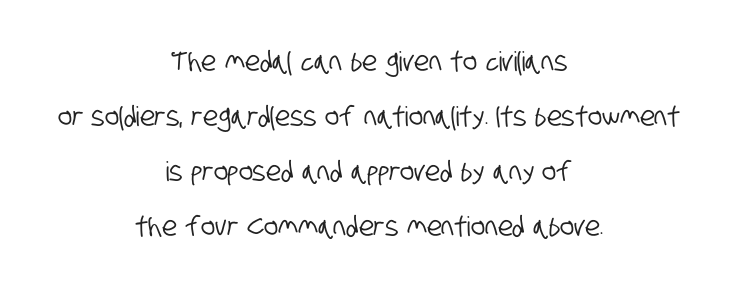
{"underline": "no", "align": "center", "line_spacing": "loose", "line_spacing_ratio": 2.04, "letter_spacing": "normal", "letter_spacing_em": 0.0, "glyph_px": 27}
